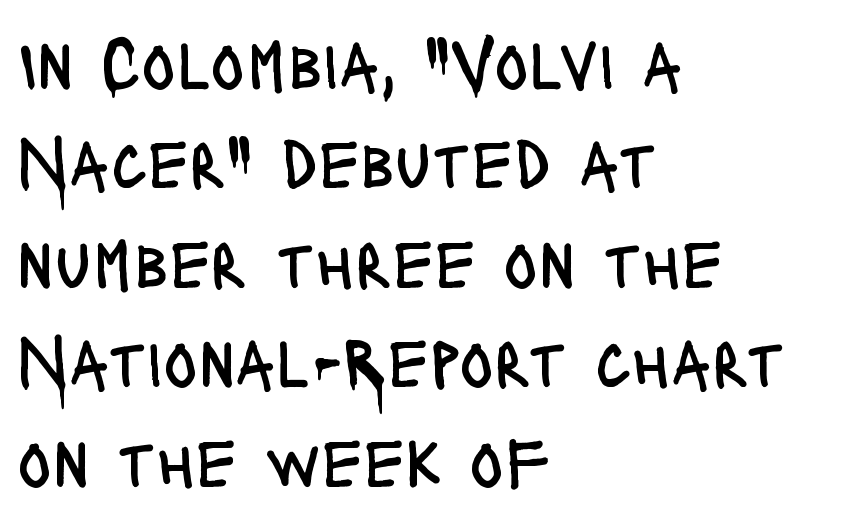
The tracking reads as untouched default to a designer's eye. Vertical strokes here are truly vertical. Stroke thickness stays within the range of a standard reading face or lighter. Are there feet on the stems? There aren't — it's a sans. Each line starts at the same left margin while the right side varies.
